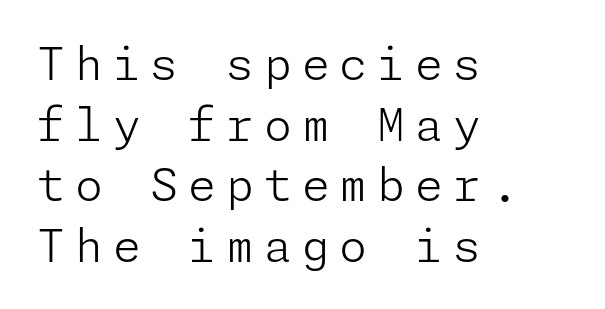
Stroke thickness stays within the range of a standard reading face or lighter. The words here are not underlined. Typographically, this falls in the sans-serif category. Inter-character spacing is expanded well beyond the font's built-in metrics. Whoever set this chose a conventional vertical rhythm. Teacher's note: observe the even left margin — that is flush-left alignment.
